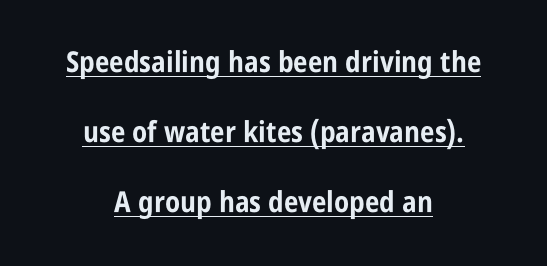
{"serif": "no", "italic": "no", "bold": "yes", "weight": "bold", "width": "condensed", "stroke_contrast": "low", "x_height": "large", "monospaced": "no", "underline": "yes", "align": "center", "line_spacing": "loose", "line_spacing_ratio": 2.41, "letter_spacing": "normal", "letter_spacing_em": 0.0, "glyph_px": 29}
